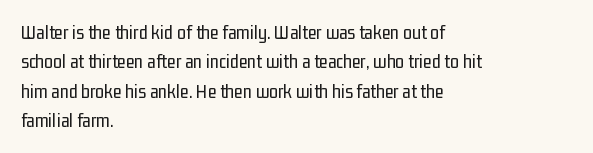
Q: Is the text bold? A: No.
Q: Is the text italic (slanted)? A: No, it is upright.
Q: Is the text underlined? A: No.
Q: How is the paragraph aligned? A: Left-aligned.
Q: Is the spacing between letters normal or unusually wide? A: Normal.
Q: Is the spacing between lines tight, normal or loose? A: Normal.
